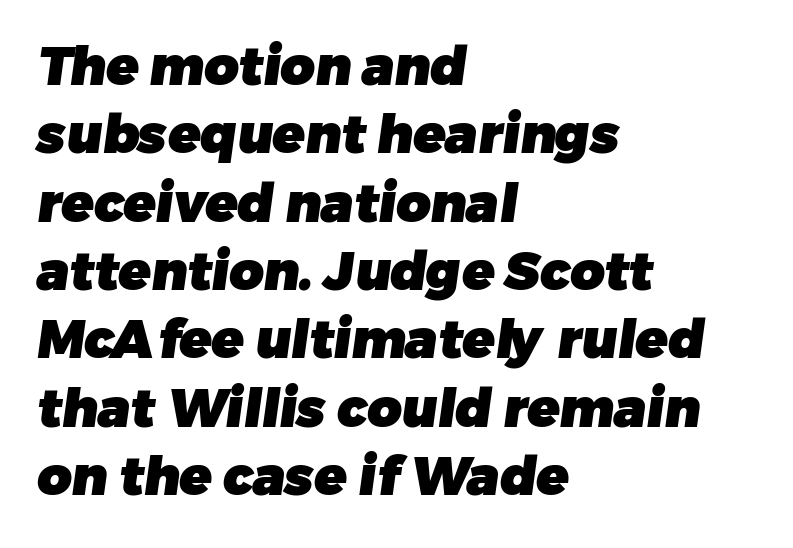
The image shows 53 px heavy sans-serif type; set left-aligned, normal line spacing (1.29x), normal letter spacing, not underlined; low stroke contrast and a medium x-height.
